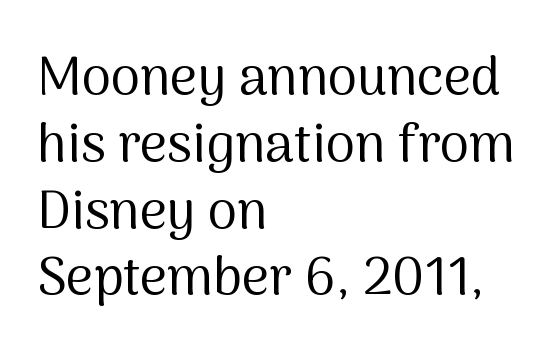
Weight class: somewhere from thin through regular. Each letter keeps its own natural width here, so spacing adapts to shape. The font's upright variant was chosen for this text. Underline: absent. Are there feet on the stems? There aren't — it's a sans.
